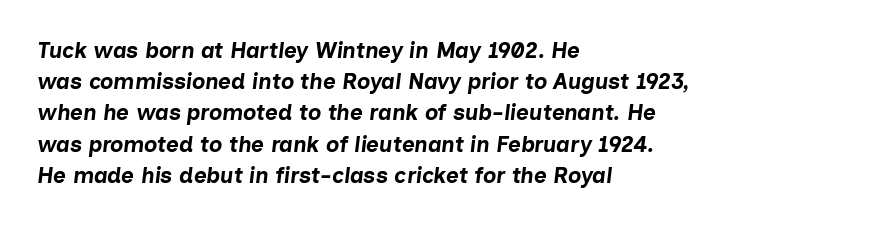
The image shows 22 px bold type, italic (leaning right); set left-aligned, normal line spacing (1.42x), normal letter spacing, not underlined.
